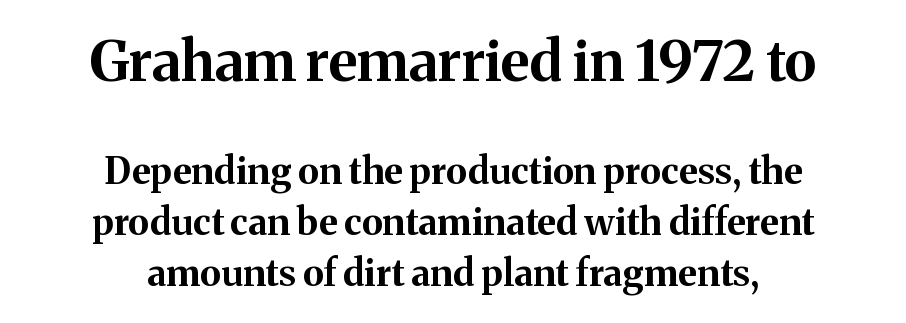
The image shows 56 px bold serif type, upright; set centered, normal line spacing (1.38x), normal letter spacing, not underlined; the first (top) block is 1.51x larger; medium stroke contrast and a medium x-height.
